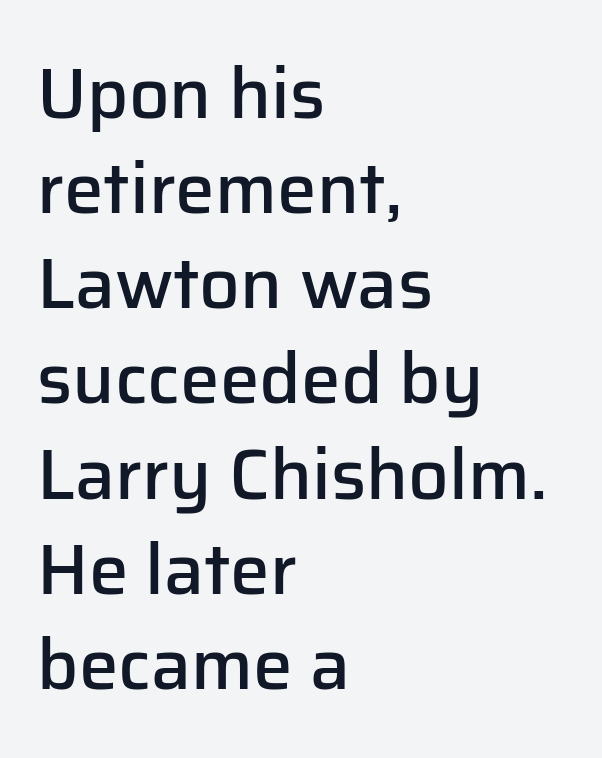
Q: Is the text bold? A: Semi-bold.
Q: Is the text italic (slanted)? A: No, it is upright.
Q: Is the typeface a serif or a sans-serif typeface? A: Sans-serif.
Q: Is the text underlined? A: No.
Q: How is the paragraph aligned? A: Left-aligned.
Q: Is the spacing between letters normal or unusually wide? A: Normal.
Q: Is the spacing between lines tight, normal or loose? A: Normal.
Q: Width (condensed, normal, or wide)? A: Normal.
Q: Stroke contrast? A: Low.
Q: x-height? A: Medium.
Q: Monospaced? A: No.
